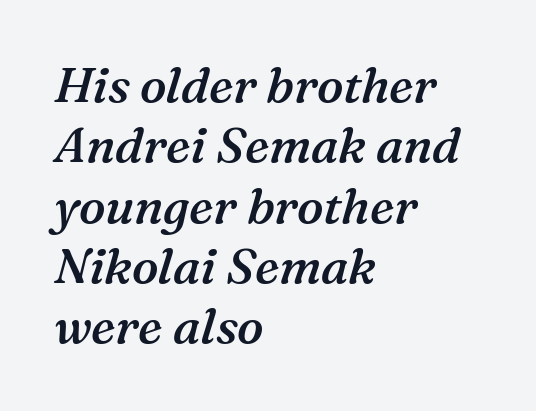
Q: Is the text bold? A: Semi-bold.
Q: Is the text italic (slanted)? A: Yes, it leans right by about 16 degrees.
Q: Is the typeface a serif or a sans-serif typeface? A: Serif.
Q: Is the text underlined? A: No.
Q: How is the paragraph aligned? A: Left-aligned.
Q: Is the spacing between letters normal or unusually wide? A: Normal.
Q: Width (condensed, normal, or wide)? A: Normal.
Q: Stroke contrast? A: Medium.
Q: x-height? A: Medium.
Q: Monospaced? A: No.
